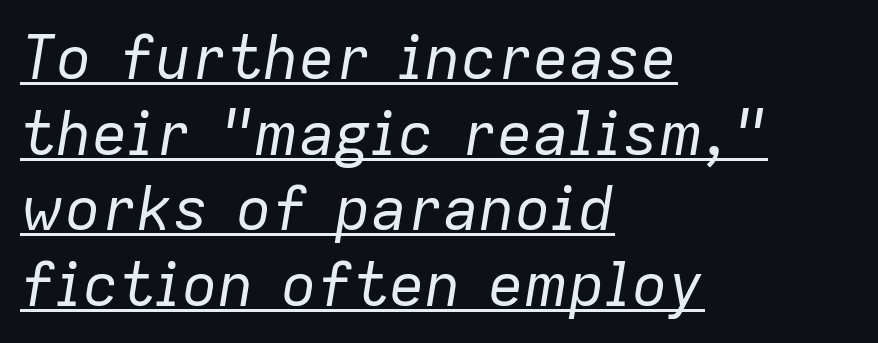
The image shows 60 px regular-weight type, italic (leaning right); set left-aligned, normal line spacing (1.26x), normal letter spacing, underlined; low stroke contrast and a medium x-height.
